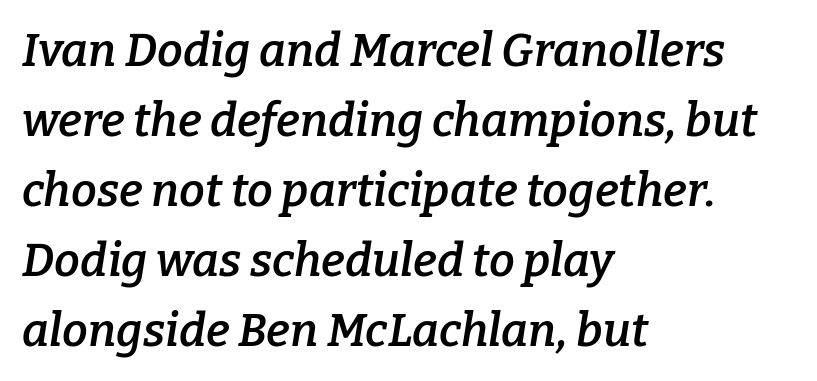
Q: Is the text bold? A: Semi-bold.
Q: Is the text italic (slanted)? A: Yes, it leans right by about 9 degrees.
Q: Is the typeface a serif or a sans-serif typeface? A: Serif.
Q: Is the text underlined? A: No.
Q: How is the paragraph aligned? A: Left-aligned.
Q: Is the spacing between letters normal or unusually wide? A: Normal.
Q: Is the spacing between lines tight, normal or loose? A: Normal.
Q: Width (condensed, normal, or wide)? A: Normal.
Q: Stroke contrast? A: Low.
Q: x-height? A: Medium.
Q: Monospaced? A: No.
